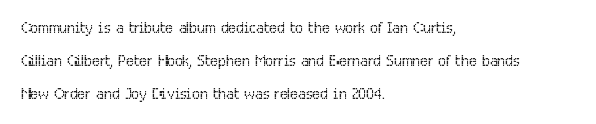
The image shows 21 px text type, upright; set left-aligned, normal line spacing (1.56x), normal letter spacing, not underlined.
